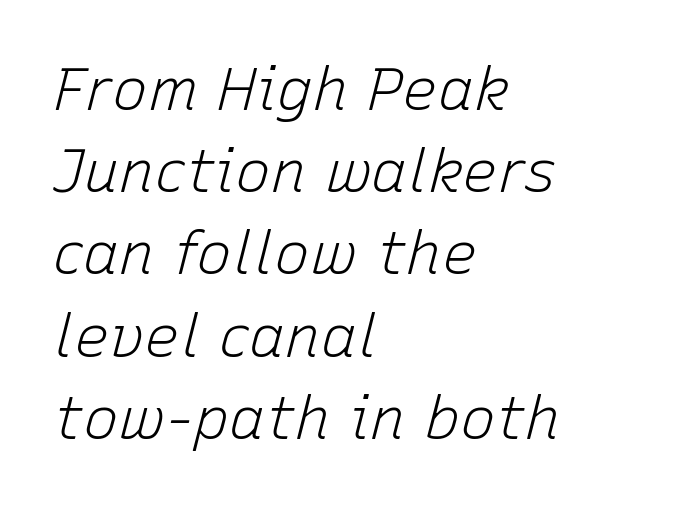
The image shows 60 px light type, italic (leaning right); set left-aligned, normal line spacing (1.37x), normal letter spacing, not underlined; low stroke contrast and a medium x-height.
